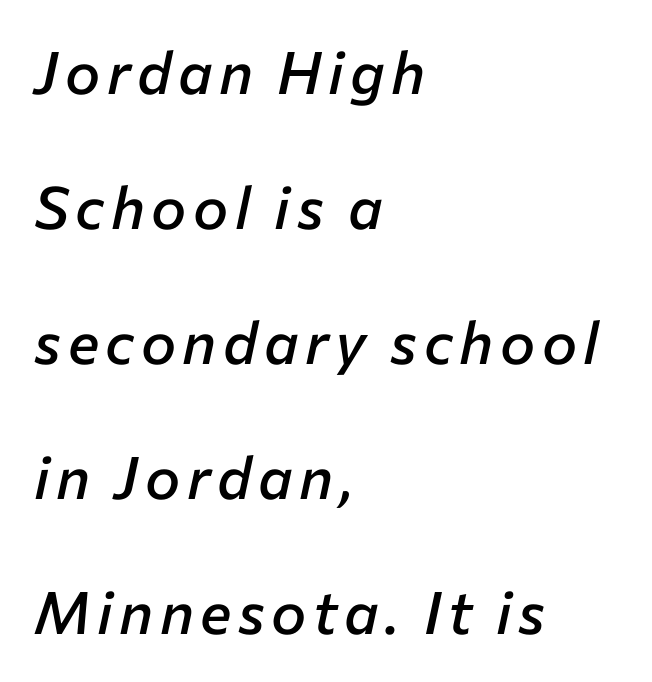
The image shows 59 px semibold type, italic (leaning right); set left-aligned, loose line spacing (2.29x), not underlined; low stroke contrast and a medium x-height.
